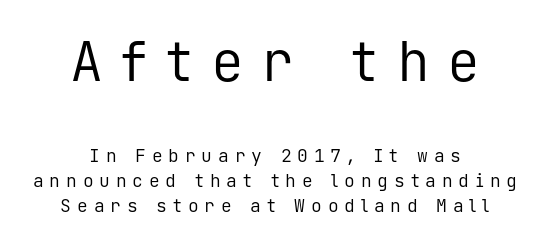
Q: Is the text bold? A: No.
Q: Is the text italic (slanted)? A: No, it is upright.
Q: Is the typeface a serif or a sans-serif typeface? A: Sans-serif.
Q: Is the text underlined? A: No.
Q: How is the paragraph aligned? A: Centered.
Q: Is the spacing between letters normal or unusually wide? A: Unusually wide.
Q: Is the spacing between lines tight, normal or loose? A: Normal.
Q: Which block of text is set in a larger size, the first (top) or the second (bottom)? A: The first (top) one.
Q: Width (condensed, normal, or wide)? A: Normal.
Q: Stroke contrast? A: Low.
Q: x-height? A: Medium.
Q: Monospaced? A: Yes.
